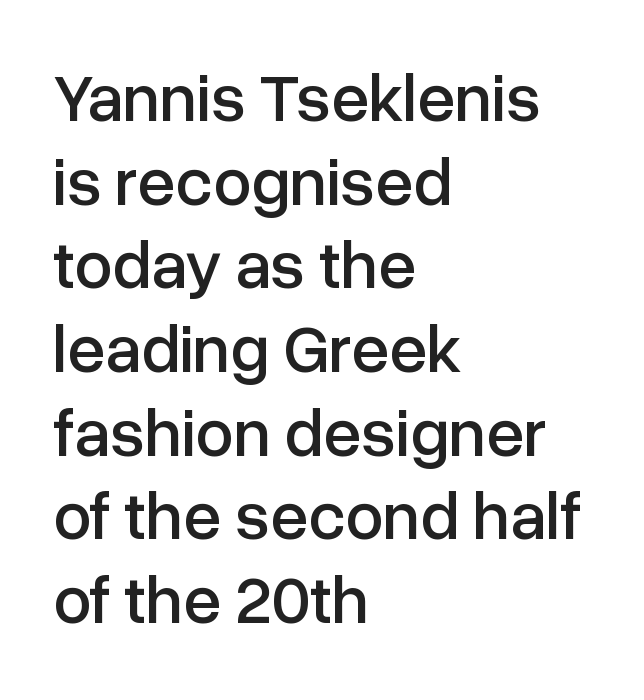
Q: Is the text italic (slanted)? A: No, it is upright.
Q: Is the typeface a serif or a sans-serif typeface? A: Sans-serif.
Q: Is the text underlined? A: No.
Q: How is the paragraph aligned? A: Left-aligned.
Q: Is the spacing between letters normal or unusually wide? A: Normal.
Q: Width (condensed, normal, or wide)? A: Normal.
Q: Stroke contrast? A: Low.
Q: x-height? A: Medium.
Q: Monospaced? A: No.
